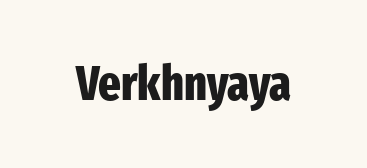
Q: Is the text bold? A: Yes.
Q: Is the text italic (slanted)? A: No, it is upright.
Q: Is the typeface a serif or a sans-serif typeface? A: Sans-serif.
Q: Is the text underlined? A: No.
Q: Is the spacing between letters normal or unusually wide? A: Normal.
Q: Width (condensed, normal, or wide)? A: Condensed.
Q: Stroke contrast? A: Low.
Q: x-height? A: Medium.
Q: Monospaced? A: No.
